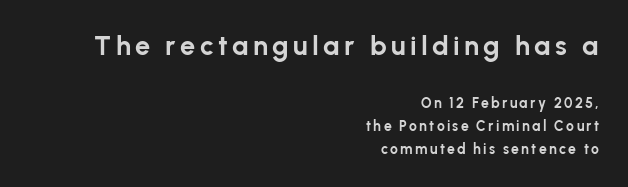
Q: Is the text bold? A: Yes.
Q: Is the text italic (slanted)? A: No, it is upright.
Q: Is the text underlined? A: No.
Q: How is the paragraph aligned? A: Right-aligned.
Q: Is the spacing between lines tight, normal or loose? A: Normal.
Q: Which block of text is set in a larger size, the first (top) or the second (bottom)? A: The first (top) one.
